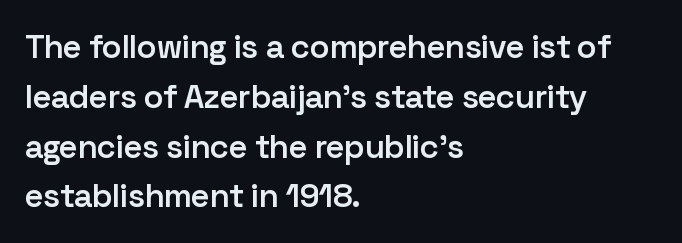
Q: Is the text bold? A: Semi-bold.
Q: Is the text italic (slanted)? A: No, it is upright.
Q: Is the typeface a serif or a sans-serif typeface? A: Sans-serif.
Q: Is the text underlined? A: No.
Q: How is the paragraph aligned? A: Left-aligned.
Q: Is the spacing between letters normal or unusually wide? A: Normal.
Q: Is the spacing between lines tight, normal or loose? A: Normal.
Q: Width (condensed, normal, or wide)? A: Normal.
Q: Stroke contrast? A: Low.
Q: x-height? A: Medium.
Q: Monospaced? A: No.
